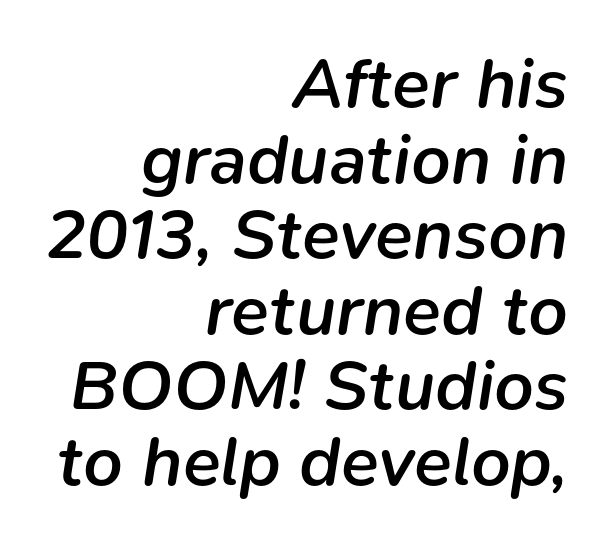
Does extra space separate the letters? No, they use regular spacing. You could barely slide anything between these rows. Do the characters align in a grid? No, the font is proportional. Just letters on the line, the space beneath them empty.
